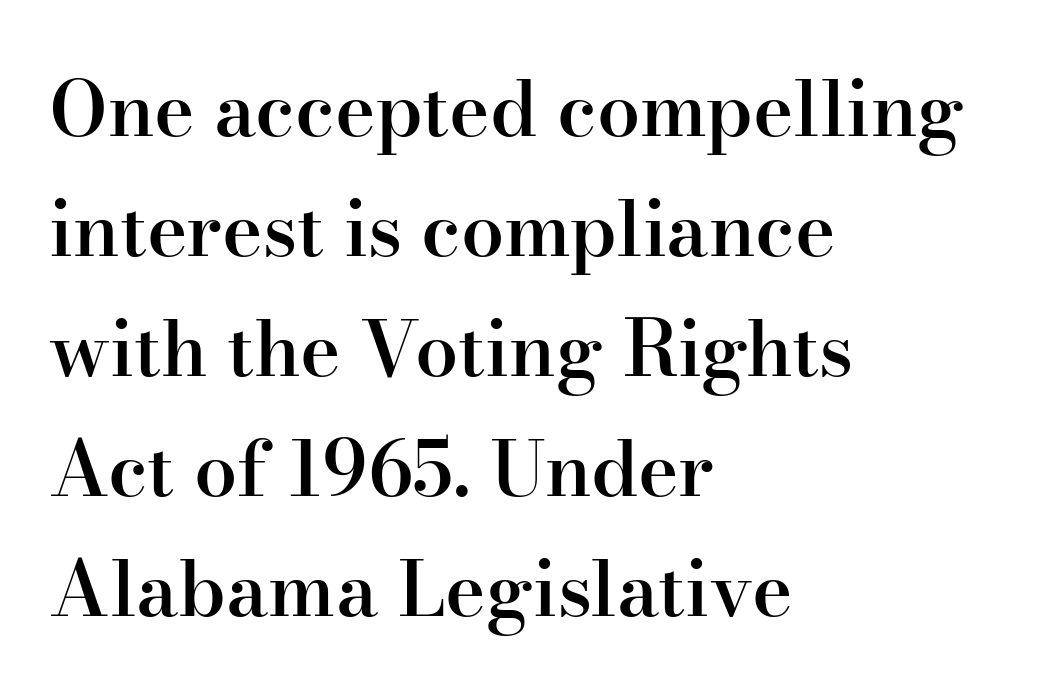
To sum up the face: it has serifs. Caption: multi-line text, flush left, ragged right. Is there much room between lines? A standard amount, neither cramped nor airy. The glyphs are unaccompanied by any horizontal stroke below them.
